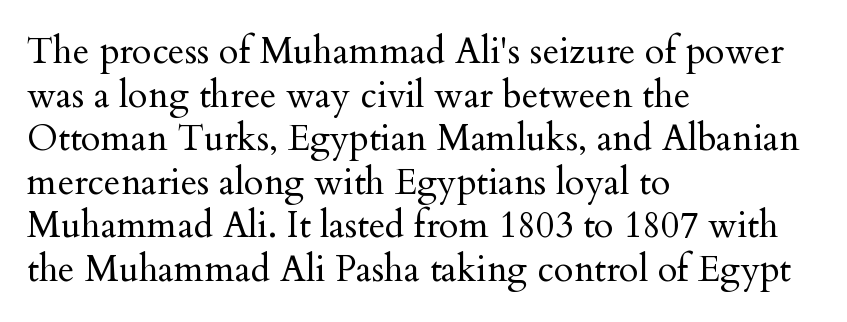
{"serif": "yes", "italic": "no", "bold": "no", "weight": "regular", "width": "normal", "stroke_contrast": "medium", "x_height": "small", "monospaced": "no", "underline": "no", "align": "left", "line_spacing_ratio": 1.21, "letter_spacing": "normal", "letter_spacing_em": 0.0, "glyph_px": 36}
